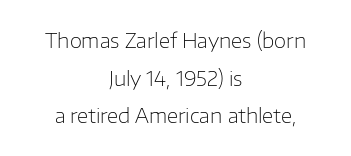
{"italic": "no", "bold": "no", "underline": "no", "align": "center", "line_spacing_ratio": 1.88, "letter_spacing": "normal", "letter_spacing_em": 0.0, "glyph_px": 20}
